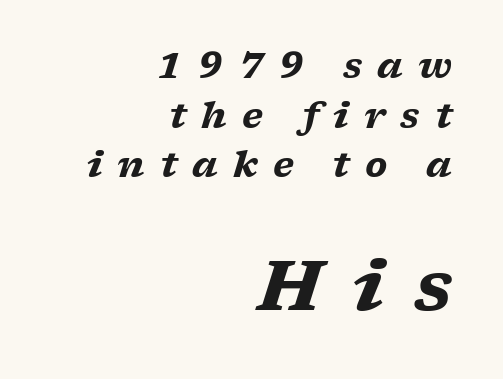
Q: Is the text bold? A: Yes.
Q: Is the text italic (slanted)? A: Yes, it leans right by about 17 degrees.
Q: Is the typeface a serif or a sans-serif typeface? A: Serif.
Q: Is the text underlined? A: No.
Q: How is the paragraph aligned? A: Right-aligned.
Q: Is the spacing between letters normal or unusually wide? A: Unusually wide.
Q: Is the spacing between lines tight, normal or loose? A: Normal.
Q: Which block of text is set in a larger size, the first (top) or the second (bottom)? A: The second (bottom) one.
Q: Width (condensed, normal, or wide)? A: Wide.
Q: Stroke contrast? A: Low.
Q: x-height? A: Medium.
Q: Monospaced? A: No.
